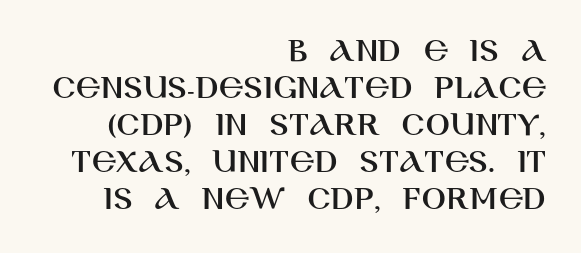
Q: Is the text italic (slanted)? A: No, it is upright.
Q: Is the typeface a serif or a sans-serif typeface? A: Sans-serif.
Q: Is the text underlined? A: No.
Q: How is the paragraph aligned? A: Right-aligned.
Q: Is the spacing between letters normal or unusually wide? A: Normal.
Q: Is the spacing between lines tight, normal or loose? A: Tight.
Q: Width (condensed, normal, or wide)? A: Normal.
Q: Stroke contrast? A: High.
Q: x-height? A: Large.
Q: Monospaced? A: No.
